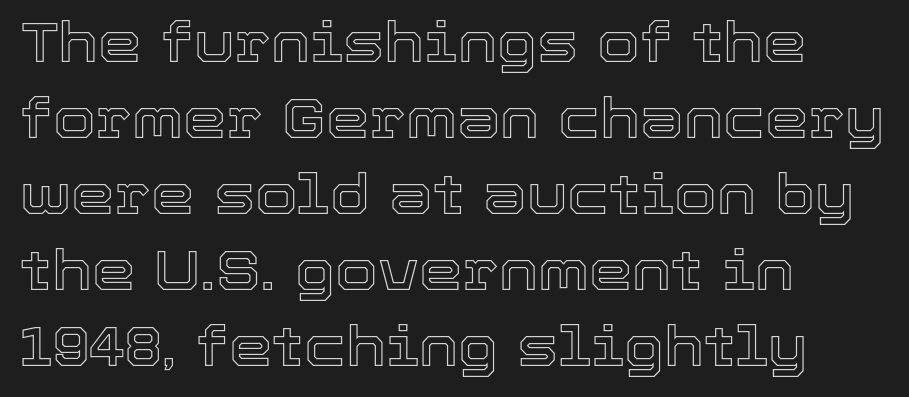
The rag falls on the right side of this text block. Descender tails drop into unmarked territory. The letterforms sit shoulder to shoulder at normal distance. A typesetter would call this proportional, since set widths differ per character.
